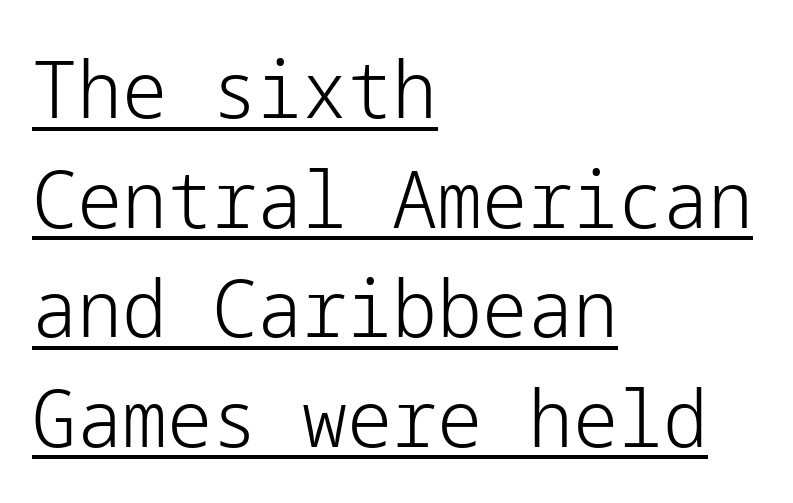
Q: Is the text bold? A: No.
Q: Is the text italic (slanted)? A: No, it is upright.
Q: Is the typeface a serif or a sans-serif typeface? A: Sans-serif.
Q: Is the text underlined? A: Yes.
Q: How is the paragraph aligned? A: Left-aligned.
Q: Is the spacing between letters normal or unusually wide? A: Normal.
Q: Is the spacing between lines tight, normal or loose? A: Normal.
Q: Width (condensed, normal, or wide)? A: Normal.
Q: Stroke contrast? A: Low.
Q: x-height? A: Medium.
